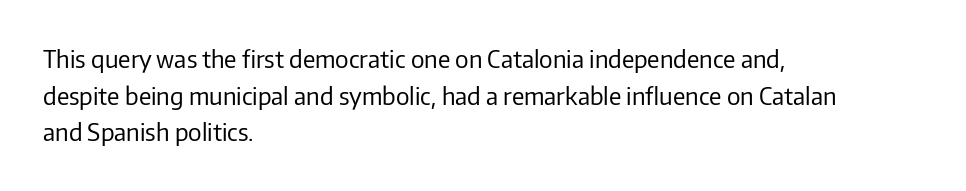
Q: Is the text bold? A: No.
Q: Is the text italic (slanted)? A: No, it is upright.
Q: Is the text underlined? A: No.
Q: How is the paragraph aligned? A: Left-aligned.
Q: Is the spacing between letters normal or unusually wide? A: Normal.
Q: Is the spacing between lines tight, normal or loose? A: Normal.
